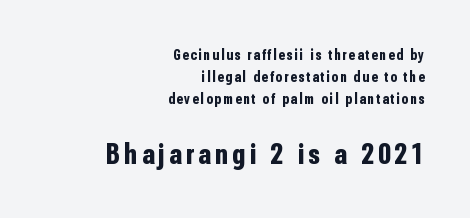
The image shows 30 px bold, condensed sans-serif type, upright; set right-aligned, normal line spacing (1.46x), not underlined; the second (bottom) block is 2.0x larger; low stroke contrast and a medium x-height.
